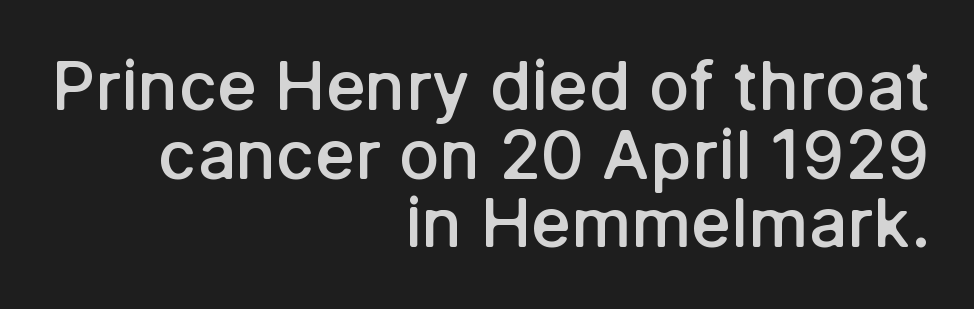
The image shows 68 px semibold sans-serif type, upright; set right-aligned, tight line spacing (1.01x), normal letter spacing, not underlined; low stroke contrast and a medium x-height.
